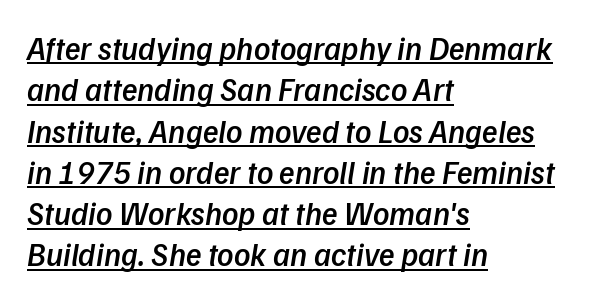
The compositor pushed each line to the left boundary. This sample keeps an unexceptional amount of space between lines. Font category for this specimen: sans-serif. Is the letter spacing exaggerated? No — it looks like the ordinary default. Looks like regular typesetting: each glyph gets only the width it needs.
